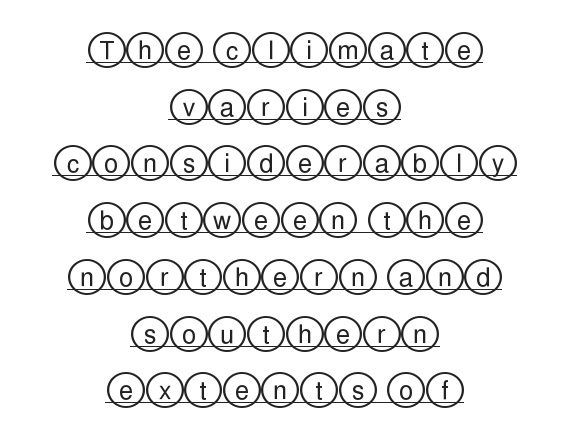
Has an underline been added? It has. Here the glyphs are tracked normally, forming tight word shapes. If you measured baseline to baseline, you'd find a long distance. This sample is center-justified, so both line endings float freely.
